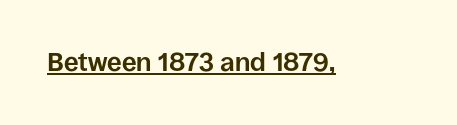
No extra tracking has been applied to these lines. Glance below the letters and you will spot a drawn line. Quick note: not italic, upright. The letters are bold, with thick, heavy strokes.
